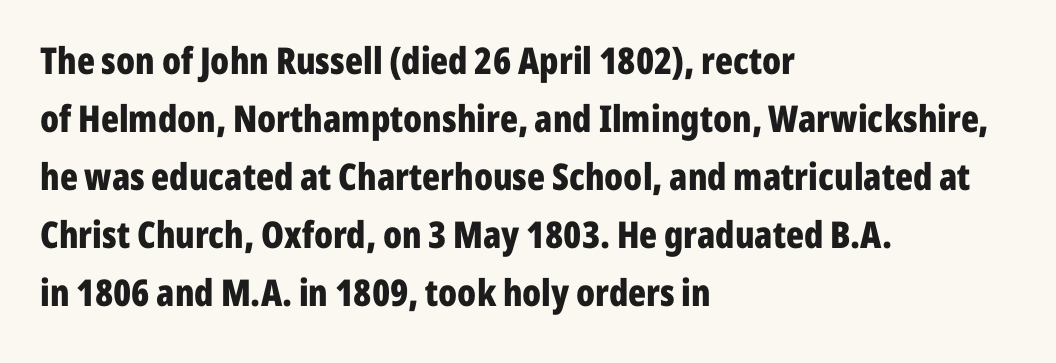
The image shows 37 px bold, condensed sans-serif type, upright; set left-aligned, normal line spacing (1.57x), normal letter spacing, not underlined; low stroke contrast and a medium x-height.
